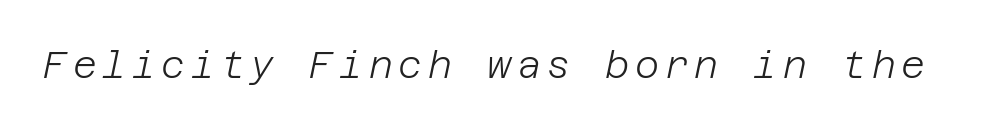
The space beneath each line is pristine and unruled. Unbolded letterforms with no extra heft. Looking at the ascenders, they clearly lean.
